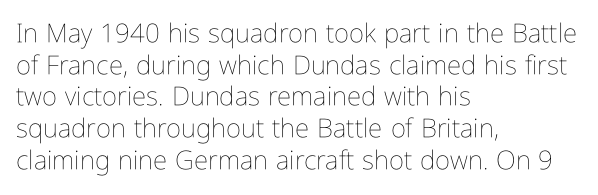
The image shows 26 px text type, upright; set left-aligned, line spacing 1.22x, normal letter spacing, not underlined.
